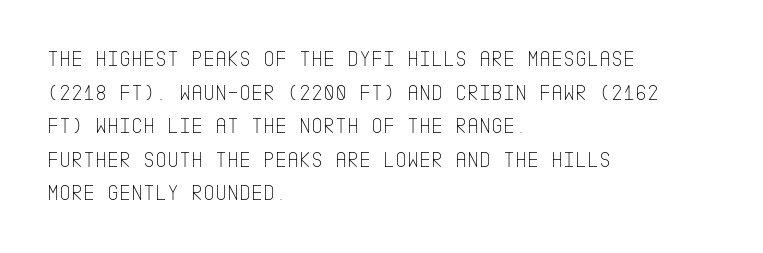
{"italic": "no", "bold": "no", "underline": "no", "align": "left", "line_spacing": "normal", "line_spacing_ratio": 1.46, "letter_spacing": "normal", "letter_spacing_em": 0.0, "glyph_px": 23}
